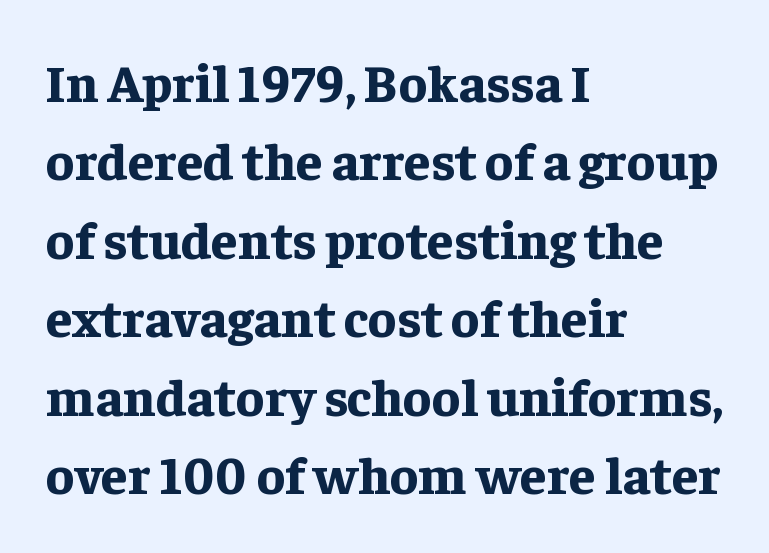
The image shows 53 px bold serif type, upright; set left-aligned, normal line spacing (1.48x), normal letter spacing, not underlined; low stroke contrast and a medium x-height.
